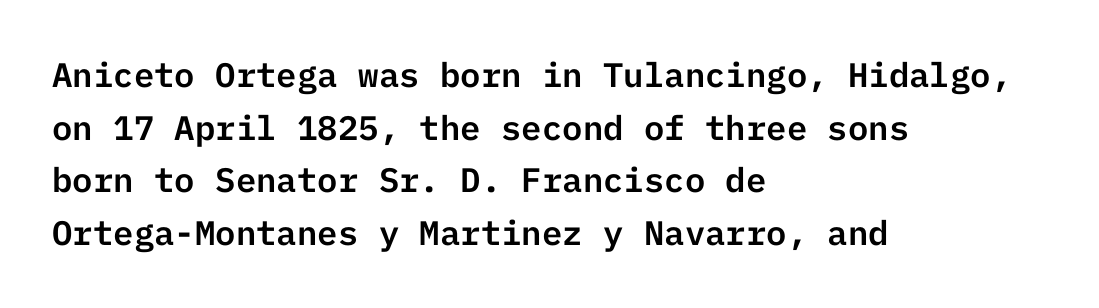
{"serif": "no", "italic": "no", "width": "normal", "stroke_contrast": "low", "x_height": "medium", "underline": "no", "align": "left", "line_spacing": "normal", "line_spacing_ratio": 1.55, "letter_spacing": "normal", "letter_spacing_em": 0.0, "glyph_px": 34}
